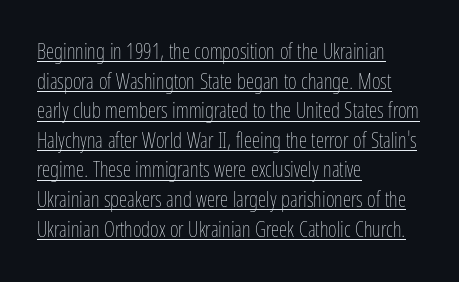
Glyph-to-glyph distance matches everyday printed text. Unbolded letterforms with no extra heft. This is underlined copy, the kind a proofreader might mark for attention. The axis of the letterforms is exactly vertical. Regarding leading, the lines here are spaced in the standard way.
